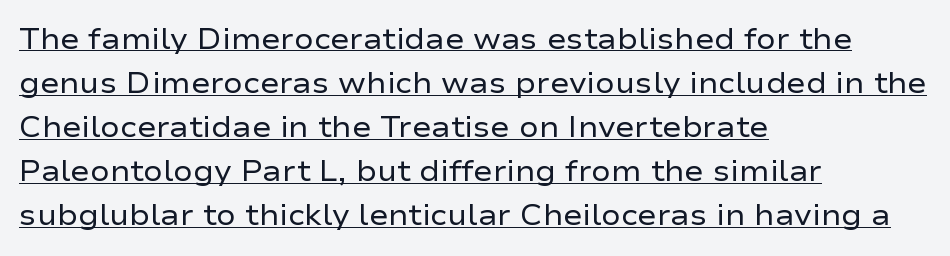
Q: Is the text bold? A: No.
Q: Is the text italic (slanted)? A: No, it is upright.
Q: Is the typeface a serif or a sans-serif typeface? A: Sans-serif.
Q: Is the text underlined? A: Yes.
Q: How is the paragraph aligned? A: Left-aligned.
Q: Is the spacing between letters normal or unusually wide? A: Normal.
Q: Is the spacing between lines tight, normal or loose? A: Normal.
Q: Width (condensed, normal, or wide)? A: Wide.
Q: Stroke contrast? A: Low.
Q: x-height? A: Medium.
Q: Monospaced? A: No.
